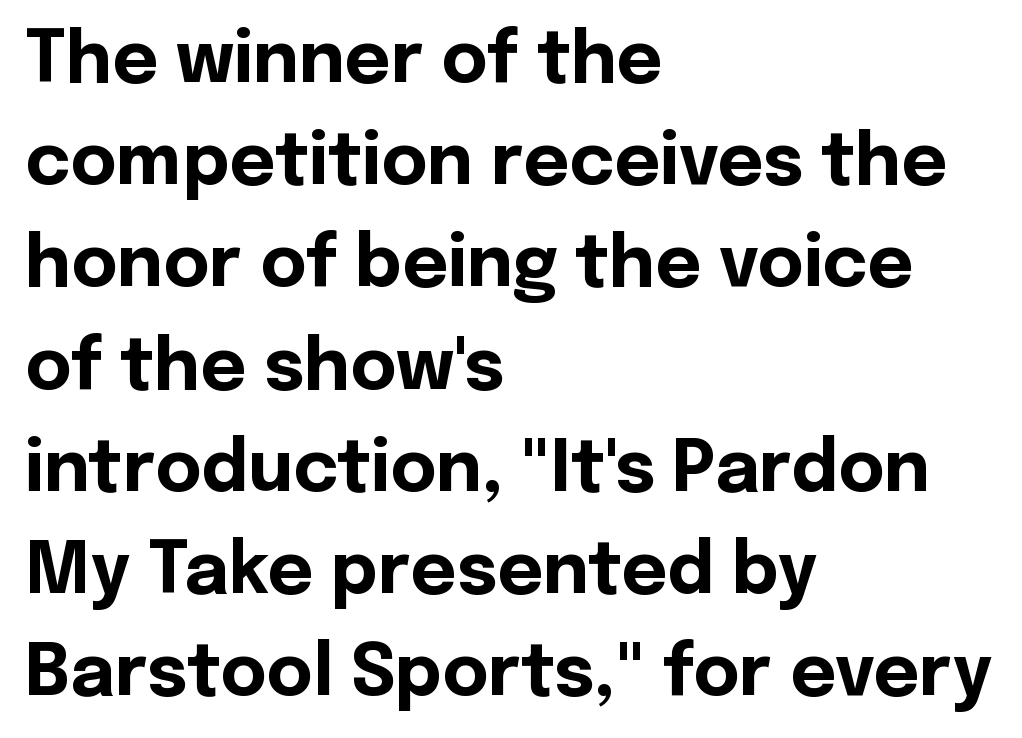
The image shows 71 px bold sans-serif type, upright; set left-aligned, normal line spacing (1.44x), normal letter spacing, not underlined; a medium x-height.
